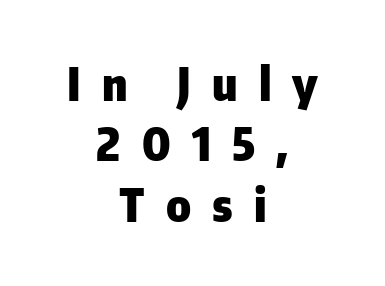
{"serif": "no", "italic": "no", "bold": "yes", "weight": "heavy", "width": "normal", "stroke_contrast": "low", "x_height": "medium", "monospaced": "no", "underline": "no", "align": "center", "line_spacing": "normal", "line_spacing_ratio": 1.31, "letter_spacing": "wide", "letter_spacing_em": 0.46, "glyph_px": 46}
